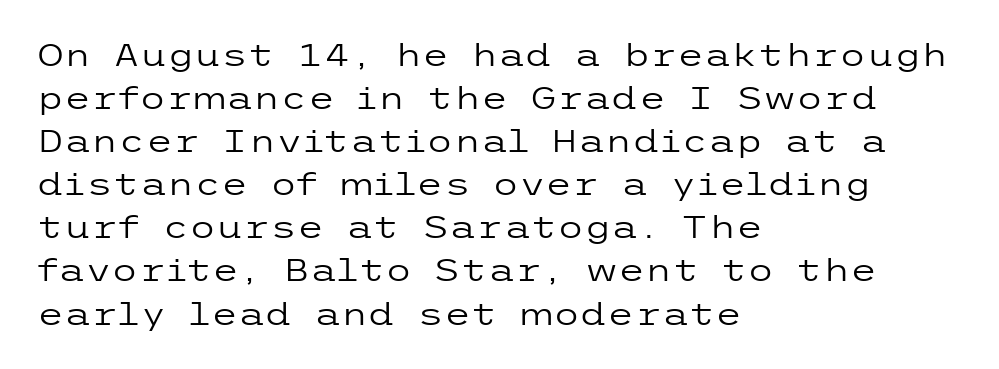
{"serif": "no", "italic": "no", "bold": "no", "weight": "regular", "width": "wide", "stroke_contrast": "low", "x_height": "medium", "underline": "no", "align": "left", "line_spacing": "normal", "line_spacing_ratio": 1.39, "letter_spacing": "normal", "letter_spacing_em": 0.0, "glyph_px": 31}
